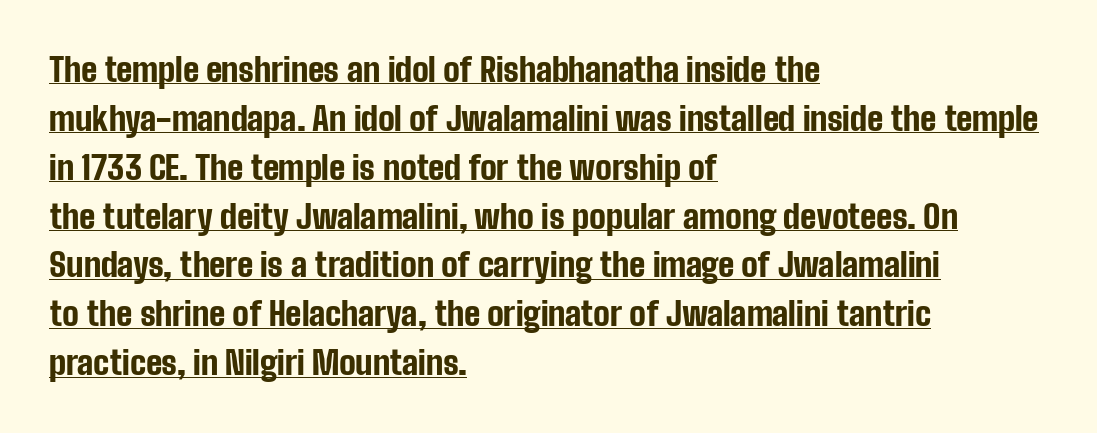
The image shows 33 px bold, condensed sans-serif type, upright; set left-aligned, normal line spacing (1.48x), normal letter spacing, underlined; low stroke contrast and a medium x-height.
